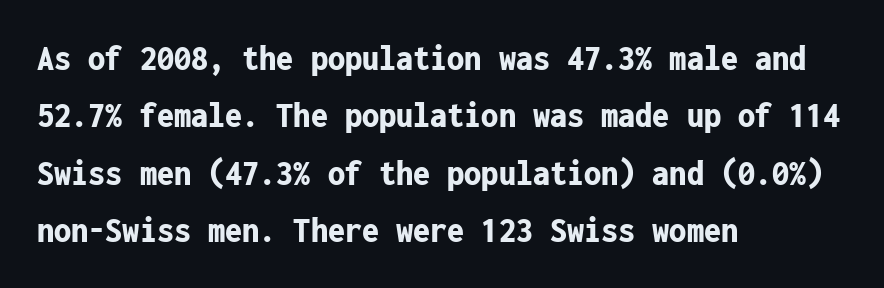
{"serif": "no", "italic": "no", "bold": "yes", "weight": "bold", "width": "condensed", "stroke_contrast": "low", "x_height": "medium", "monospaced": "yes", "underline": "no", "align": "left", "line_spacing": "normal", "line_spacing_ratio": 1.51, "letter_spacing": "normal", "letter_spacing_em": 0.0, "glyph_px": 38}
